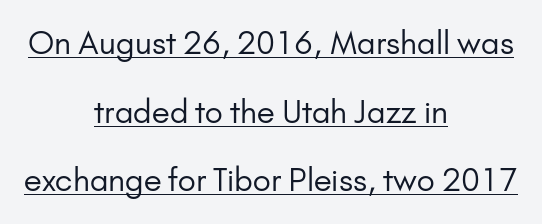
These lines stack symmetrically, like a column narrowing and widening about its center. Varying glyph widths throughout — classic text-font behaviour. Compared with typical paragraphs, the rows here are farther apart. Italic? Not at all — the glyphs are vertical. A typesetter would label this face a sans.
